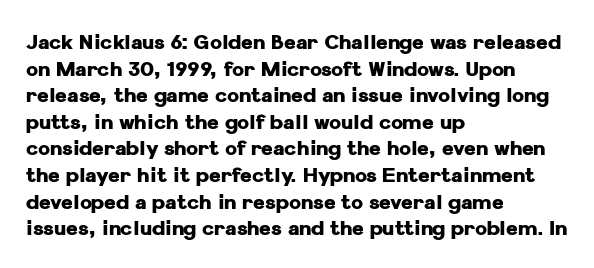
The image shows 20 px bold type, upright; set left-aligned, normal line spacing (1.33x), normal letter spacing, not underlined.
